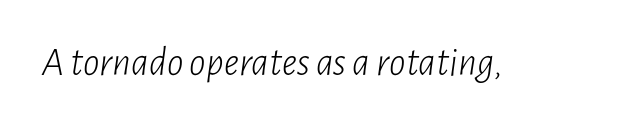
Q: Is the text bold? A: No.
Q: Is the text italic (slanted)? A: Yes, it leans right by about 7 degrees.
Q: Is the text underlined? A: No.
Q: Is the spacing between letters normal or unusually wide? A: Normal.
Q: Width (condensed, normal, or wide)? A: Condensed.
Q: Stroke contrast? A: Low.
Q: x-height? A: Medium.
Q: Monospaced? A: No.
